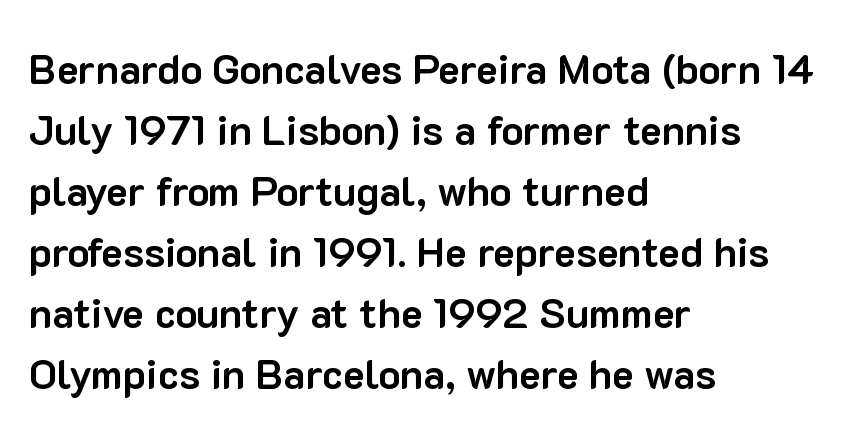
Only glyphs here, with clear space below each row. Baseline-to-baseline distance is the conventional proportion of letter height. This sample uses a sans-serif face. How heavy is the stroke? Heavy — this is a bold. Think of a printed novel: that variable character pitch is what you see here.
